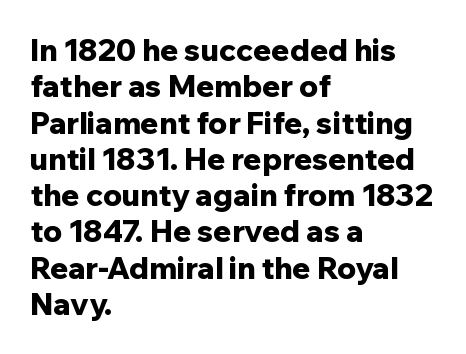
{"serif": "no", "italic": "no", "bold": "yes", "weight": "bold", "width": "normal", "stroke_contrast": "low", "x_height": "medium", "monospaced": "no", "underline": "no", "align": "left", "line_spacing_ratio": 1.21, "letter_spacing": "normal", "letter_spacing_em": 0.0, "glyph_px": 30}
